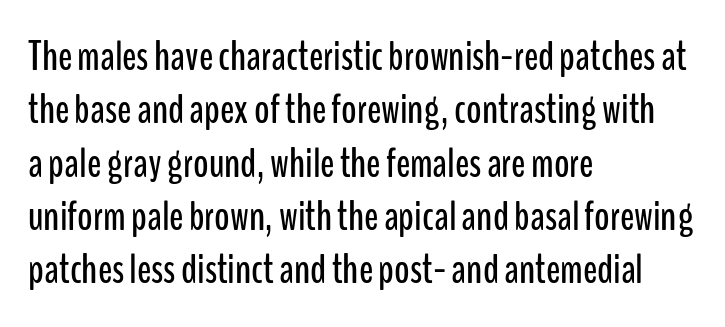
{"serif": "no", "italic": "no", "width": "condensed", "stroke_contrast": "low", "x_height": "medium", "monospaced": "no", "underline": "no", "align": "left", "line_spacing": "normal", "line_spacing_ratio": 1.27, "letter_spacing": "normal", "letter_spacing_em": 0.0, "glyph_px": 42}
